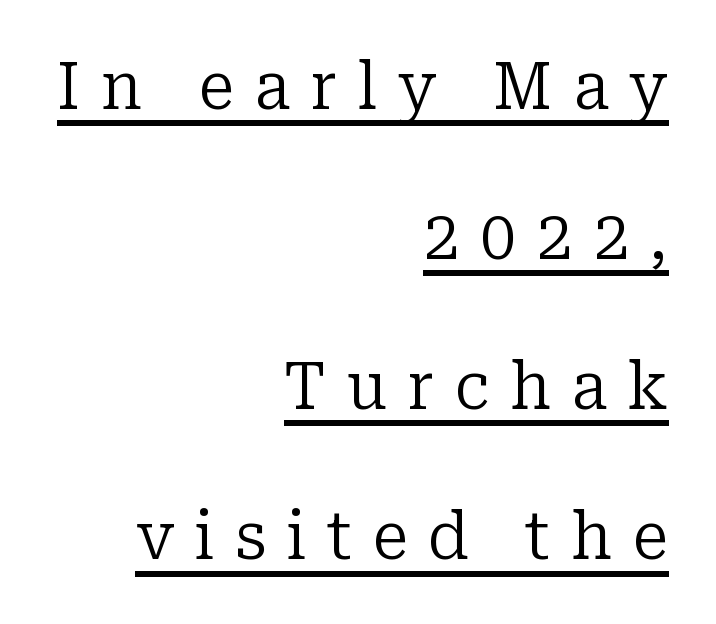
The image shows 65 px regular-weight serif type, upright; set right-aligned, loose line spacing (2.31x), unusually wide letter spacing (+0.31 em), underlined; low stroke contrast and a medium x-height.
